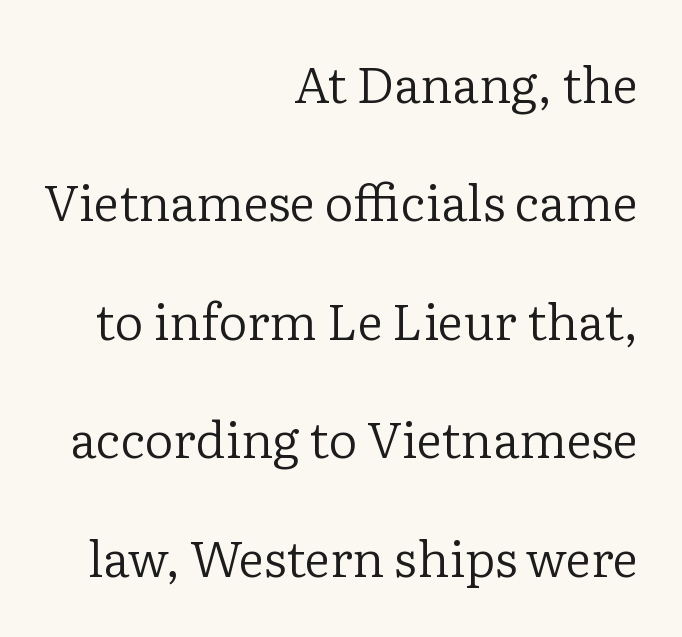
{"serif": "yes", "italic": "no", "bold": "no", "weight": "regular", "width": "normal", "stroke_contrast": "low", "x_height": "medium", "monospaced": "no", "underline": "no", "align": "right", "line_spacing": "loose", "line_spacing_ratio": 2.37, "letter_spacing": "normal", "letter_spacing_em": 0.0, "glyph_px": 50}
